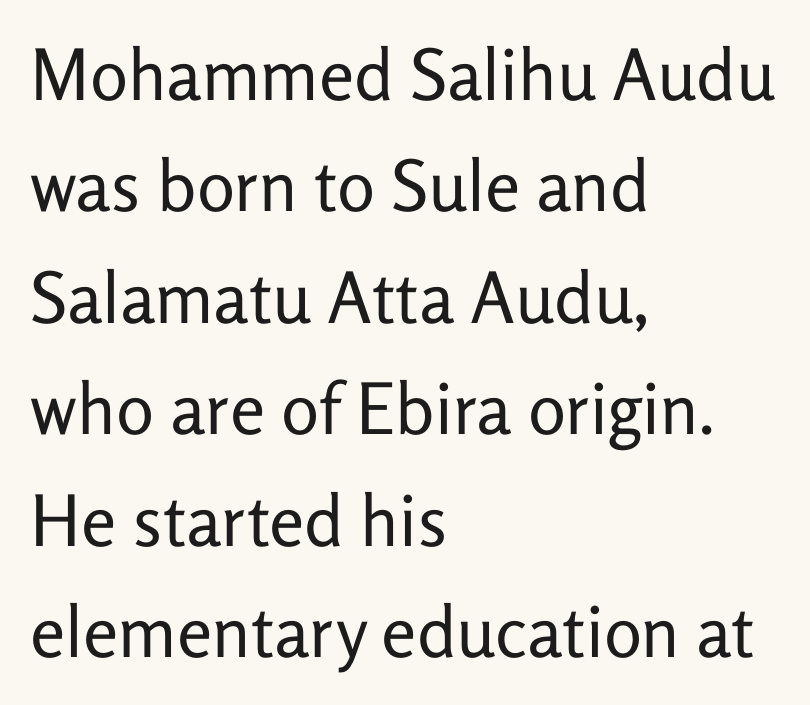
{"serif": "no", "italic": "no", "bold": "no", "weight": "regular", "width": "normal", "stroke_contrast": "low", "x_height": "medium", "monospaced": "no", "underline": "no", "align": "left", "line_spacing": "normal", "line_spacing_ratio": 1.57, "letter_spacing": "normal", "letter_spacing_em": 0.0, "glyph_px": 71}
